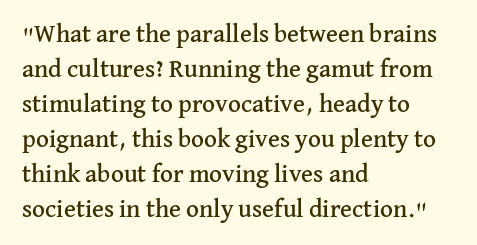
{"italic": "no", "underline": "no", "align": "left", "line_spacing": "normal", "line_spacing_ratio": 1.4, "letter_spacing": "normal", "letter_spacing_em": 0.0, "glyph_px": 25}
